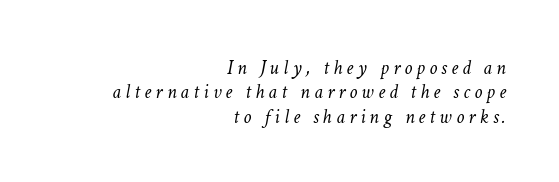
{"italic": "yes", "lean": "right", "slant_degrees": 11, "bold": "no", "underline": "no", "align": "right", "line_spacing_ratio": 1.22, "letter_spacing": "wide", "letter_spacing_em": 0.21, "glyph_px": 20}
